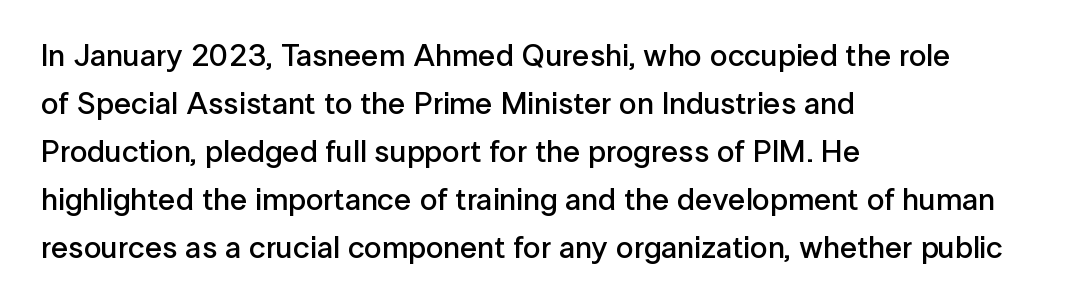
{"serif": "no", "italic": "no", "bold": "semi", "weight": "semibold", "width": "normal", "stroke_contrast": "low", "x_height": "medium", "monospaced": "no", "underline": "no", "align": "left", "line_spacing": "normal", "line_spacing_ratio": 1.55, "letter_spacing": "normal", "letter_spacing_em": 0.0, "glyph_px": 31}
